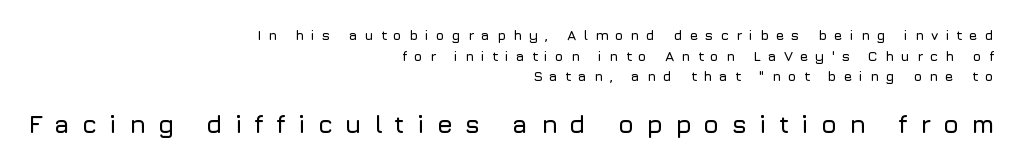
{"italic": "no", "underline": "no", "align": "right", "line_spacing": "normal", "line_spacing_ratio": 1.47, "letter_spacing": "wide", "letter_spacing_em": 0.49, "larger_block": "second", "size_ratio": 1.79, "glyph_px": 25}
